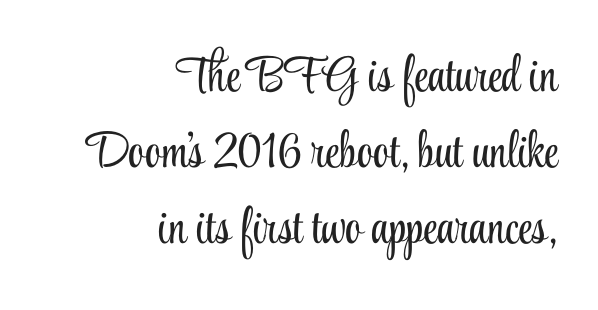
The image shows 50 px light, condensed serif type; set right-aligned, normal line spacing (1.52x), normal letter spacing, not underlined; low stroke contrast and a small x-height.
